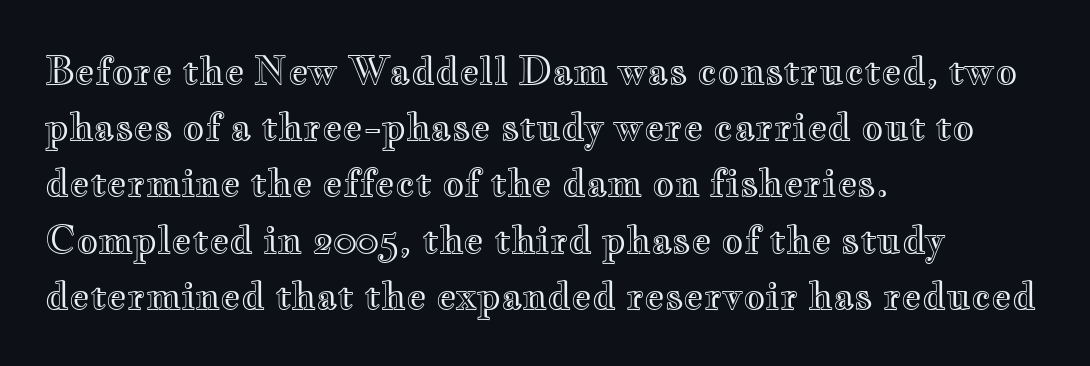
{"italic": "no", "width": "wide", "x_height": "small", "monospaced": "no", "underline": "no", "align": "left", "line_spacing": "normal", "line_spacing_ratio": 1.48, "letter_spacing": "normal", "letter_spacing_em": 0.0, "glyph_px": 38}
